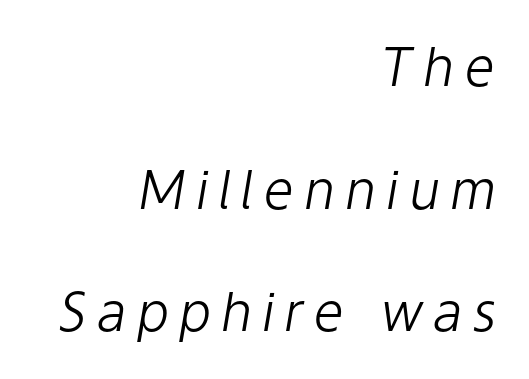
{"italic": "yes", "lean": "right", "slant_degrees": 9, "bold": "no", "weight": "light", "width": "normal", "stroke_contrast": "low", "x_height": "medium", "monospaced": "no", "underline": "no", "align": "right", "line_spacing": "loose", "line_spacing_ratio": 2.27, "glyph_px": 54}
